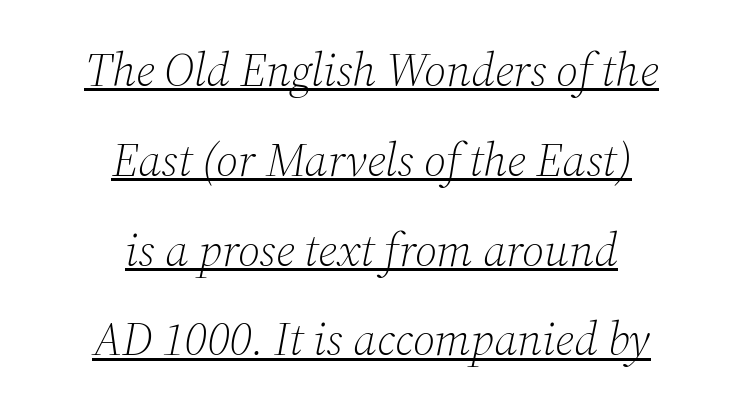
Q: Is the text bold? A: No.
Q: Is the text italic (slanted)? A: Yes, it leans right by about 12 degrees.
Q: Is the typeface a serif or a sans-serif typeface? A: Serif.
Q: Is the text underlined? A: Yes.
Q: How is the paragraph aligned? A: Centered.
Q: Is the spacing between letters normal or unusually wide? A: Normal.
Q: Is the spacing between lines tight, normal or loose? A: Loose.
Q: Width (condensed, normal, or wide)? A: Normal.
Q: Stroke contrast? A: Medium.
Q: x-height? A: Medium.
Q: Monospaced? A: No.
